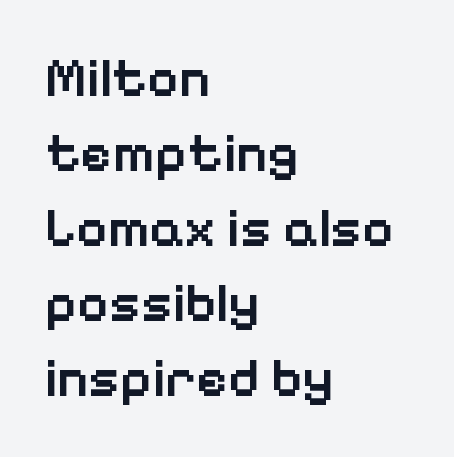
{"serif": "no", "italic": "no", "bold": "semi", "weight": "semibold", "width": "normal", "stroke_contrast": "low", "x_height": "medium", "monospaced": "no", "underline": "no", "align": "left", "line_spacing": "normal", "line_spacing_ratio": 1.39, "letter_spacing": "normal", "letter_spacing_em": 0.0, "glyph_px": 54}
